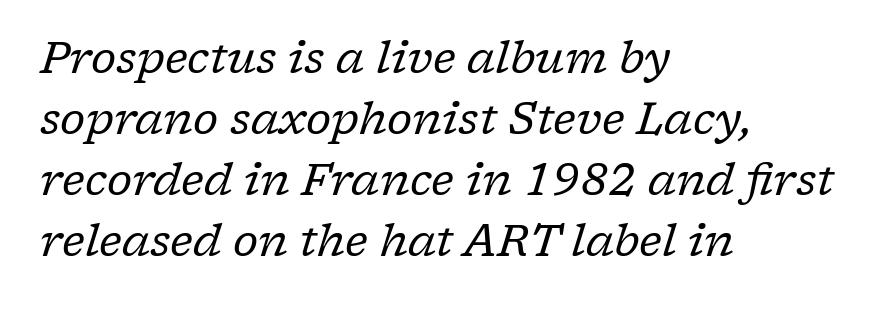
The image shows 44 px regular-weight serif type, italic (leaning right); set left-aligned, normal line spacing (1.39x), normal letter spacing, not underlined; low stroke contrast and a medium x-height.
